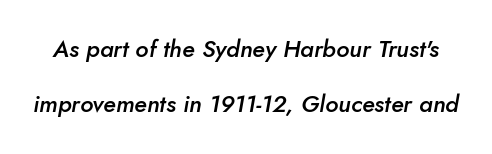
Q: Is the text bold? A: Semi-bold.
Q: Is the text italic (slanted)? A: Yes, it leans right by about 10 degrees.
Q: Is the text underlined? A: No.
Q: Is the spacing between letters normal or unusually wide? A: Normal.
Q: Is the spacing between lines tight, normal or loose? A: Loose.
